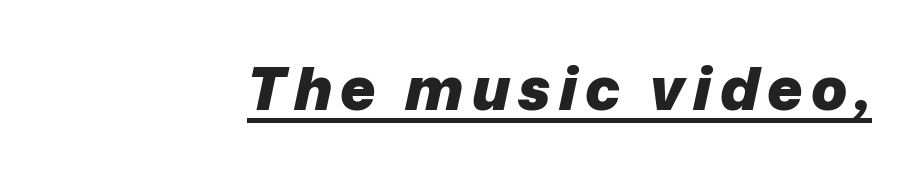
{"italic": "yes", "lean": "right", "slant_degrees": 12, "bold": "yes", "weight": "heavy", "width": "normal", "stroke_contrast": "low", "x_height": "medium", "monospaced": "no", "underline": "yes", "glyph_px": 60}
